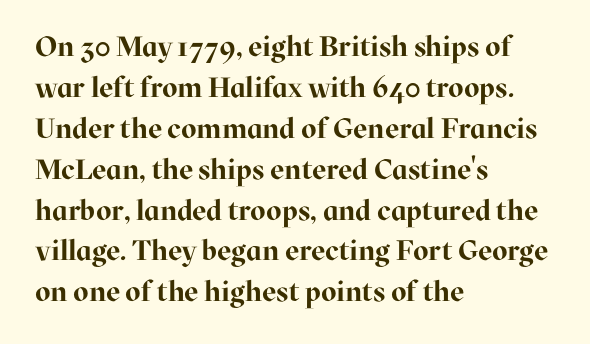
Any mark beneath the type? The region is blank. The face used here has the dense, thick strokes of a bold. Looks like regular typesetting: each glyph gets only the width it needs. The letters stand straight up with perfectly vertical stems. Tracking value appears to be zero — textbook default spacing.
